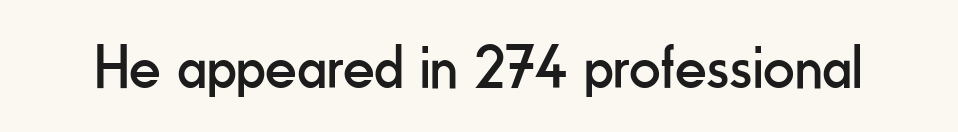
{"serif": "no", "italic": "no", "bold": "no", "weight": "regular", "width": "condensed", "stroke_contrast": "low", "x_height": "small", "monospaced": "no", "underline": "no", "letter_spacing": "normal", "letter_spacing_em": 0.0, "glyph_px": 62}
